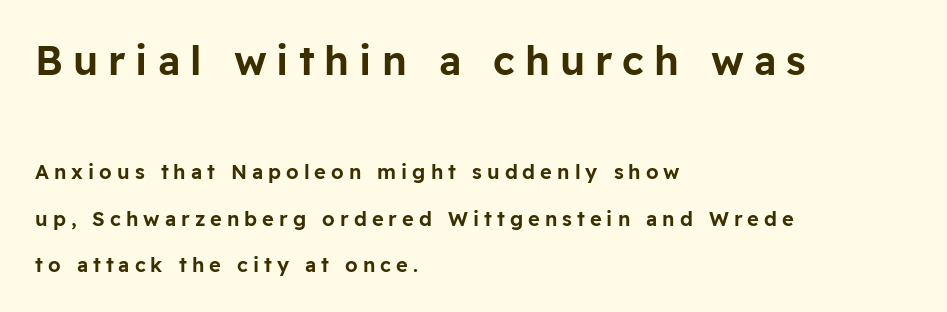
Q: Is the text italic (slanted)? A: No, it is upright.
Q: Is the typeface a serif or a sans-serif typeface? A: Sans-serif.
Q: Is the text underlined? A: No.
Q: How is the paragraph aligned? A: Left-aligned.
Q: Is the spacing between letters normal or unusually wide? A: Unusually wide.
Q: Is the spacing between lines tight, normal or loose? A: Loose.
Q: Which block of text is set in a larger size, the first (top) or the second (bottom)? A: The first (top) one.
Q: Width (condensed, normal, or wide)? A: Normal.
Q: Stroke contrast? A: Low.
Q: x-height? A: Medium.
Q: Monospaced? A: No.
